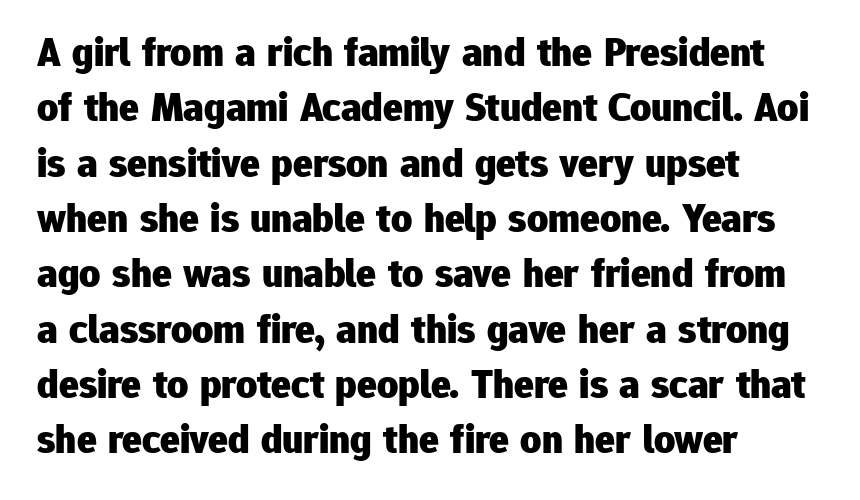
The line texture is even and compact thanks to regular tracking. Unlike italic type, these characters show no tilt at all. Spacing verdict: proportional, widths tailored to each character. Descender tails drop into unmarked territory. All the whitespace from short lines collects on the right. Regular leading.
